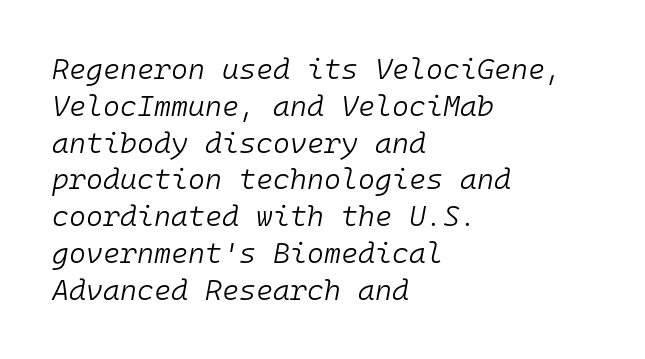
Does the copy run flush right? No — it runs flush left. Here the designer chose a console-style face with uniform glyph widths. Words float on clear page, feet unadorned. Students, note that the glyphs here touch the page at normal intervals.
